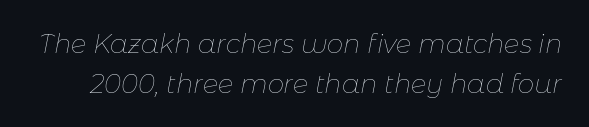
{"italic": "yes", "lean": "right", "slant_degrees": 11, "bold": "no", "underline": "no", "line_spacing": "normal", "line_spacing_ratio": 1.53, "letter_spacing": "normal", "letter_spacing_em": 0.0, "glyph_px": 26}
